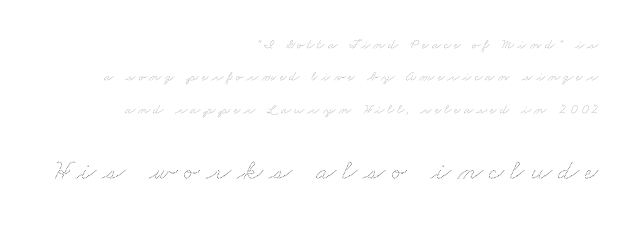
Q: Is the text bold? A: No.
Q: Is the text underlined? A: No.
Q: How is the paragraph aligned? A: Right-aligned.
Q: Is the spacing between letters normal or unusually wide? A: Unusually wide.
Q: Is the spacing between lines tight, normal or loose? A: Loose.
Q: Which block of text is set in a larger size, the first (top) or the second (bottom)? A: The second (bottom) one.
Q: Width (condensed, normal, or wide)? A: Wide.
Q: Stroke contrast? A: Medium.
Q: x-height? A: Small.
Q: Monospaced? A: No.
